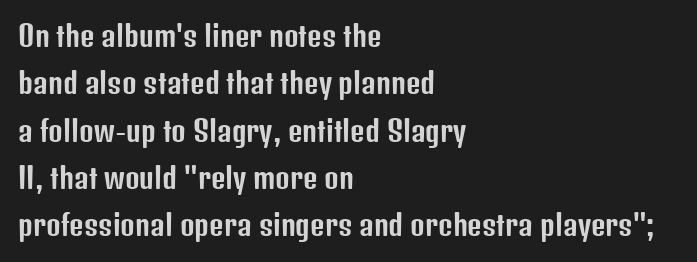
{"serif": "no", "italic": "no", "width": "condensed", "stroke_contrast": "low", "x_height": "medium", "monospaced": "no", "underline": "no", "align": "left", "line_spacing": "normal", "line_spacing_ratio": 1.69, "letter_spacing": "normal", "letter_spacing_em": 0.0, "glyph_px": 28}
